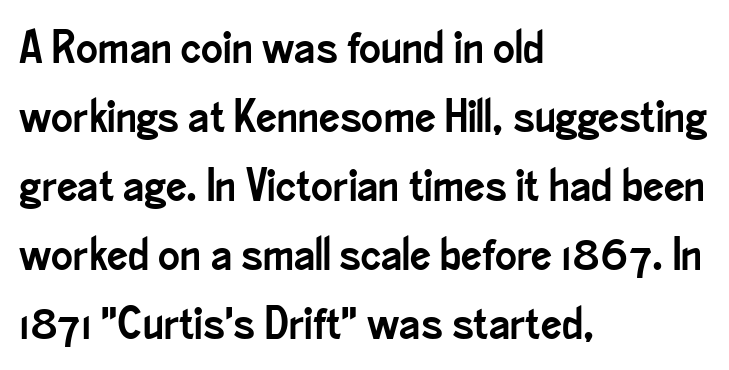
{"serif": "no", "italic": "no", "width": "condensed", "stroke_contrast": "low", "x_height": "small", "monospaced": "no", "underline": "no", "align": "left", "line_spacing": "normal", "line_spacing_ratio": 1.5, "letter_spacing": "normal", "letter_spacing_em": 0.0, "glyph_px": 46}
